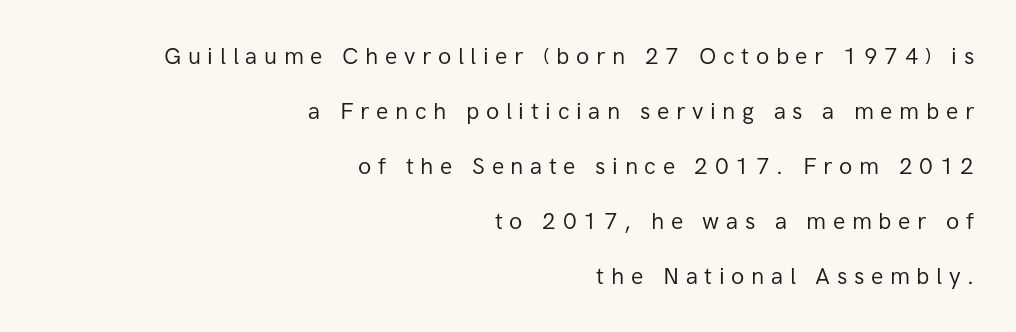
{"italic": "no", "bold": "no", "underline": "no", "align": "right", "line_spacing": "loose", "line_spacing_ratio": 2.39, "letter_spacing": "wide", "letter_spacing_em": 0.29, "glyph_px": 23}
